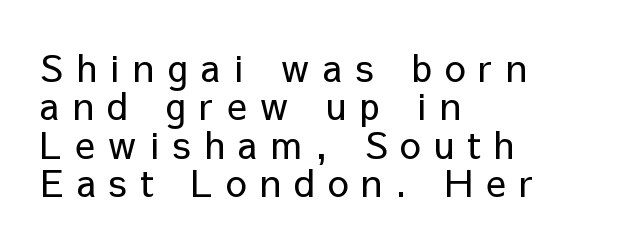
The image shows 37 px regular-weight sans-serif type, upright; set left-aligned, tight line spacing (1.04x), unusually wide letter spacing (+0.36 em), not underlined; low stroke contrast and a medium x-height.
